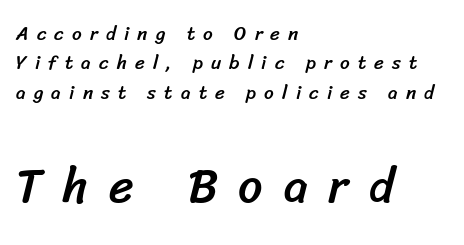
The image shows 48 px sans-serif type; set left-aligned, normal line spacing (1.55x), unusually wide letter spacing (+0.43 em), not underlined; the second (bottom) block is 2.53x larger; low stroke contrast and a medium x-height.
